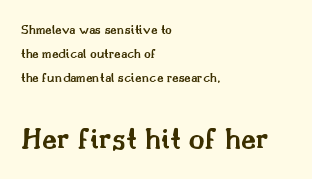
The image shows 33 px semibold serif type, upright; set left-aligned, line spacing 1.71x, normal letter spacing, not underlined; the second (bottom) block is 2.36x larger; medium stroke contrast and a small x-height.
